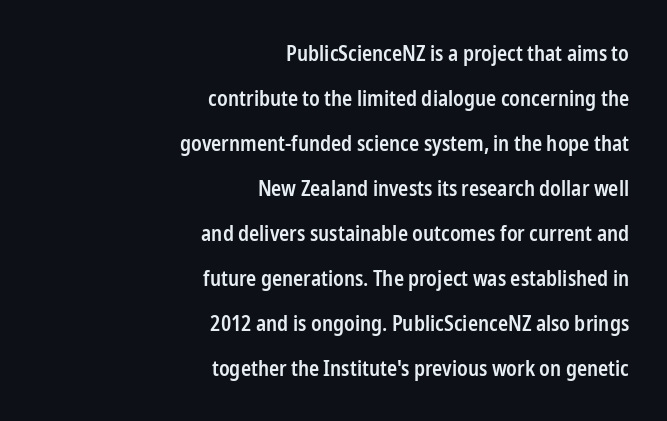
The image shows 21 px text type, upright; set right-aligned, loose line spacing (2.14x), normal letter spacing, not underlined.
